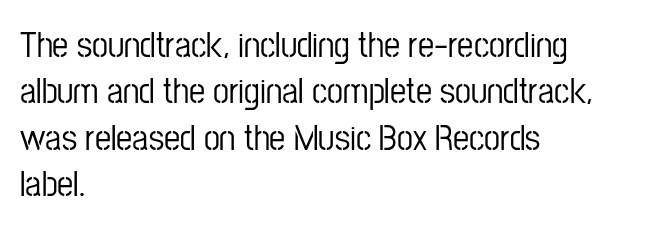
{"serif": "no", "italic": "no", "width": "condensed", "stroke_contrast": "low", "x_height": "medium", "monospaced": "no", "underline": "no", "align": "left", "line_spacing": "normal", "line_spacing_ratio": 1.29, "letter_spacing": "normal", "letter_spacing_em": 0.0, "glyph_px": 36}
